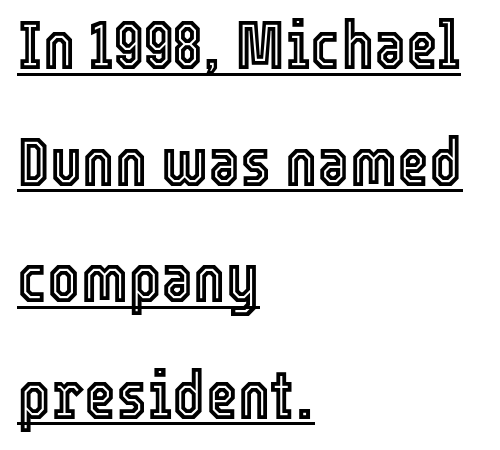
Q: Is the text italic (slanted)? A: No, it is upright.
Q: Is the text underlined? A: Yes.
Q: How is the paragraph aligned? A: Left-aligned.
Q: Is the spacing between letters normal or unusually wide? A: Normal.
Q: Is the spacing between lines tight, normal or loose? A: Normal.
Q: Width (condensed, normal, or wide)? A: Condensed.
Q: x-height? A: Medium.
Q: Monospaced? A: No.
